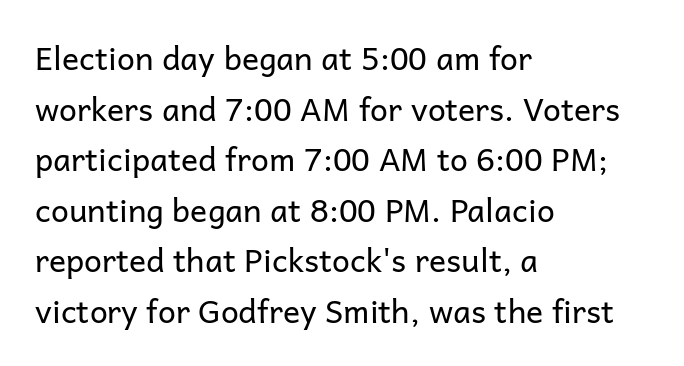
Q: Is the text bold? A: No.
Q: Is the text italic (slanted)? A: No, it is upright.
Q: Is the typeface a serif or a sans-serif typeface? A: Sans-serif.
Q: Is the text underlined? A: No.
Q: How is the paragraph aligned? A: Left-aligned.
Q: Is the spacing between letters normal or unusually wide? A: Normal.
Q: Is the spacing between lines tight, normal or loose? A: Normal.
Q: Width (condensed, normal, or wide)? A: Normal.
Q: Stroke contrast? A: Low.
Q: x-height? A: Medium.
Q: Monospaced? A: No.
